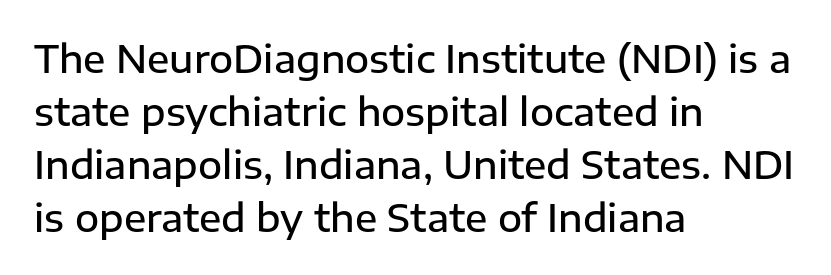
Q: Is the text bold? A: Semi-bold.
Q: Is the text italic (slanted)? A: No, it is upright.
Q: Is the typeface a serif or a sans-serif typeface? A: Sans-serif.
Q: Is the text underlined? A: No.
Q: How is the paragraph aligned? A: Left-aligned.
Q: Is the spacing between letters normal or unusually wide? A: Normal.
Q: Is the spacing between lines tight, normal or loose? A: Normal.
Q: Width (condensed, normal, or wide)? A: Normal.
Q: Stroke contrast? A: Low.
Q: x-height? A: Medium.
Q: Monospaced? A: No.
